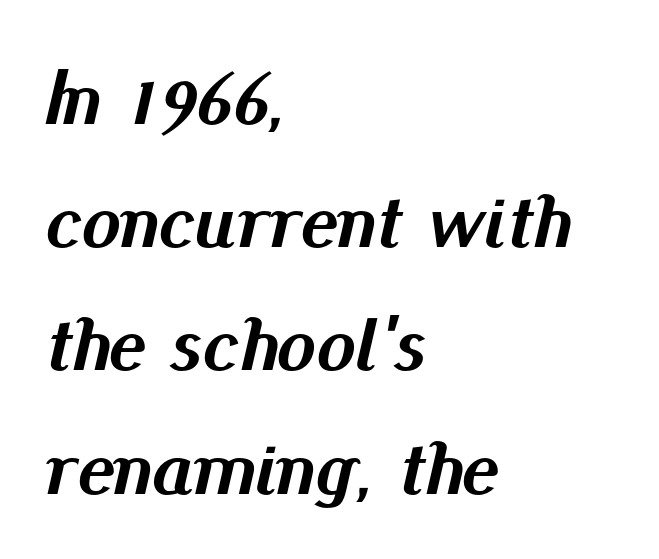
The passage shown is emphatically bold. You could not count columns in this text — the font is proportionally spaced. Descenders hang freely into open space. Slanted lettering throughout.
